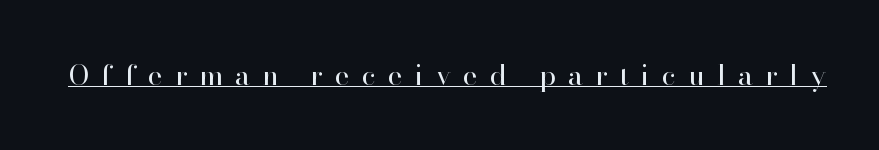
{"serif": "yes", "italic": "no", "bold": "no", "weight": "regular", "width": "normal", "stroke_contrast": "high", "x_height": "small", "monospaced": "no", "underline": "yes", "letter_spacing": "wide", "letter_spacing_em": 0.44, "glyph_px": 28}
